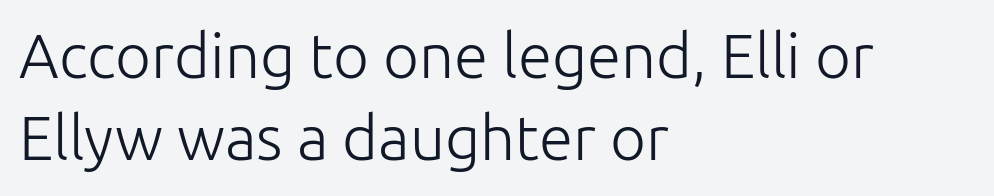
The image shows 62 px light sans-serif type, upright; set left-aligned, normal line spacing (1.32x), normal letter spacing, not underlined; low stroke contrast and a medium x-height.
